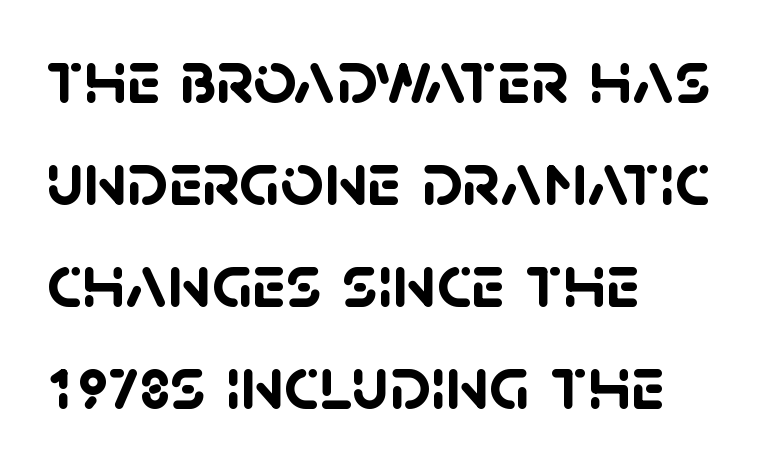
The image shows 76 px semibold sans-serif type; set left-aligned, normal line spacing (1.34x), normal letter spacing, not underlined; low stroke contrast and a large x-height.
